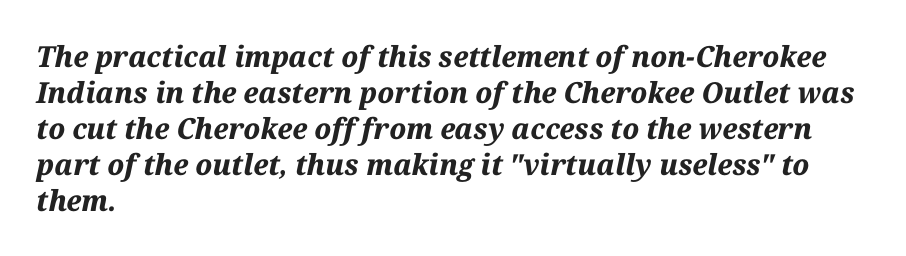
Q: Is the text bold? A: Yes.
Q: Is the text italic (slanted)? A: Yes, it leans right by about 12 degrees.
Q: Is the text underlined? A: No.
Q: How is the paragraph aligned? A: Left-aligned.
Q: Is the spacing between letters normal or unusually wide? A: Normal.
Q: Width (condensed, normal, or wide)? A: Normal.
Q: Stroke contrast? A: Medium.
Q: x-height? A: Medium.
Q: Monospaced? A: No.
